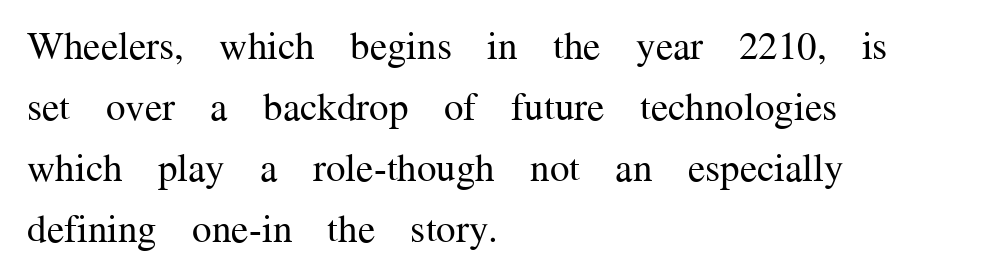
{"serif": "yes", "italic": "no", "bold": "no", "weight": "regular", "width": "normal", "stroke_contrast": "medium", "x_height": "medium", "monospaced": "no", "underline": "no", "align": "left", "line_spacing": "normal", "line_spacing_ratio": 1.56, "letter_spacing": "normal", "letter_spacing_em": 0.0, "glyph_px": 39}
